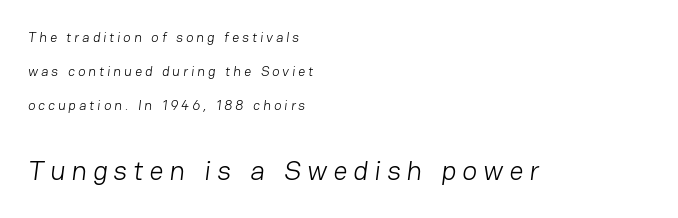
{"serif": "no", "bold": "no", "weight": "light", "width": "normal", "stroke_contrast": "low", "x_height": "medium", "monospaced": "no", "underline": "no", "align": "left", "line_spacing": "loose", "line_spacing_ratio": 2.42, "letter_spacing": "wide", "letter_spacing_em": 0.21, "larger_block": "second", "size_ratio": 2.0, "glyph_px": 28}
